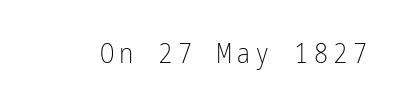
{"italic": "no", "bold": "no", "underline": "no", "glyph_px": 27}
